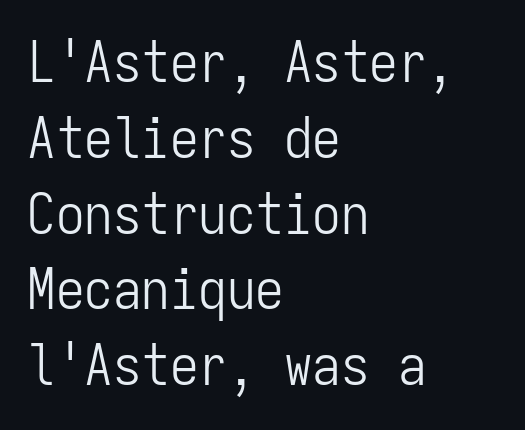
{"serif": "no", "italic": "no", "bold": "no", "weight": "light", "width": "condensed", "stroke_contrast": "low", "x_height": "medium", "monospaced": "yes", "underline": "no", "align": "left", "line_spacing": "normal", "line_spacing_ratio": 1.33, "letter_spacing": "normal", "letter_spacing_em": 0.0, "glyph_px": 57}
